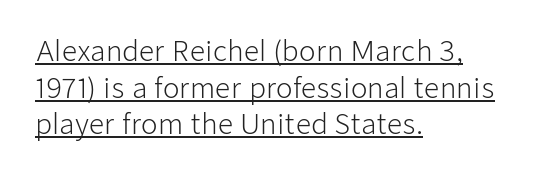
The letters stand straight up with perfectly vertical stems. Does a line run under the words? Yes, clearly. These lines are set flush left with a ragged right edge. Short note: letters normally spaced. Honestly, the row spacing looks completely unremarkable. Weight: not bold — regular or lighter.
